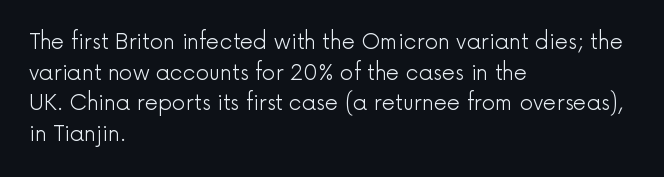
The image shows 21 px text type, upright; set left-aligned, normal line spacing (1.46x), normal letter spacing, not underlined.
